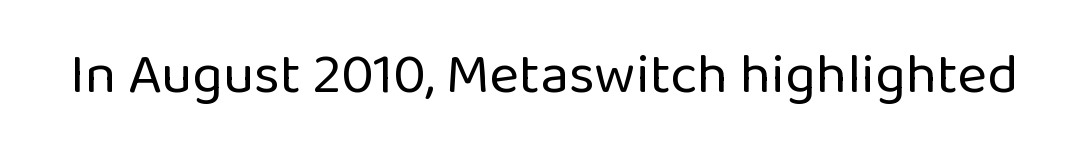
Q: Is the text bold? A: No.
Q: Is the text italic (slanted)? A: No, it is upright.
Q: Is the typeface a serif or a sans-serif typeface? A: Sans-serif.
Q: Is the text underlined? A: No.
Q: Is the spacing between letters normal or unusually wide? A: Normal.
Q: Width (condensed, normal, or wide)? A: Normal.
Q: Stroke contrast? A: Low.
Q: x-height? A: Medium.
Q: Monospaced? A: No.
